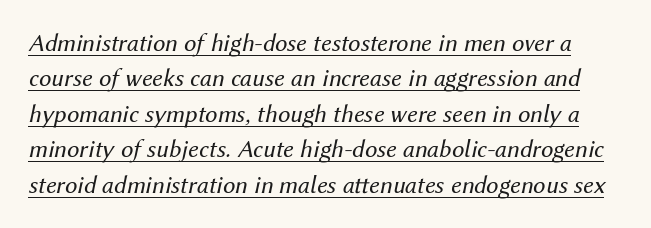
{"italic": "yes", "lean": "right", "slant_degrees": 12, "bold": "no", "underline": "yes", "line_spacing": "normal", "line_spacing_ratio": 1.42, "letter_spacing": "normal", "letter_spacing_em": 0.0, "glyph_px": 25}
